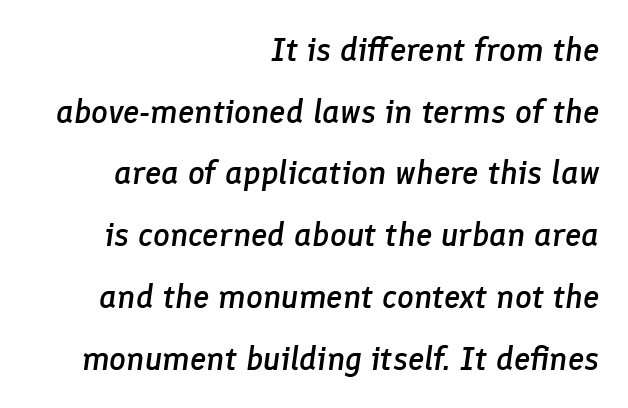
The image shows 33 px semibold type, italic (leaning right); set right-aligned, line spacing 1.87x, normal letter spacing, not underlined; low stroke contrast and a medium x-height.
